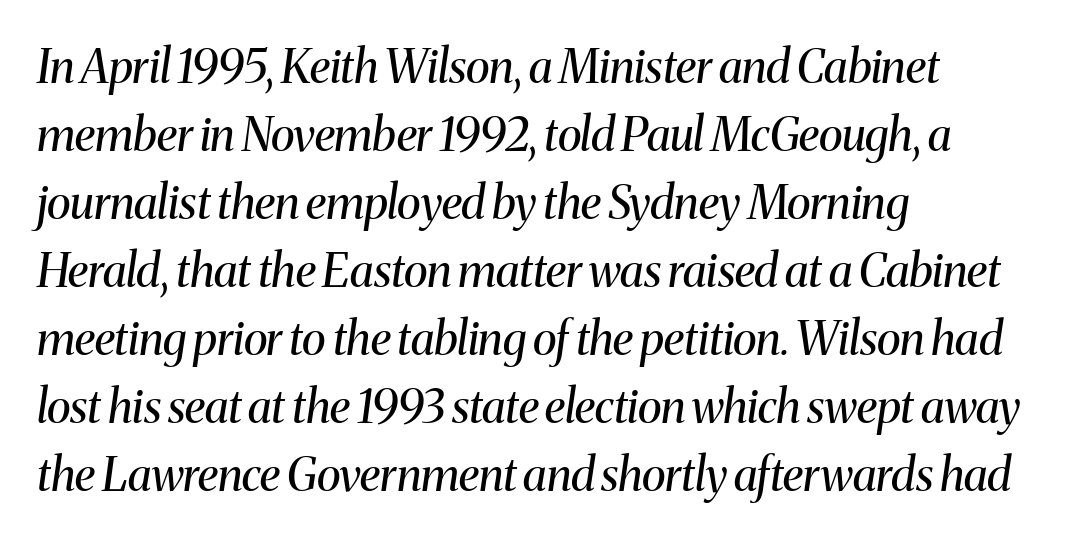
This reads as an unemphasized weight, regular at the heaviest. Line beginnings align vertically; line endings do not. Glyph-to-glyph distance matches everyday printed text. Proportional: the letters do not fall into vertical columns.
